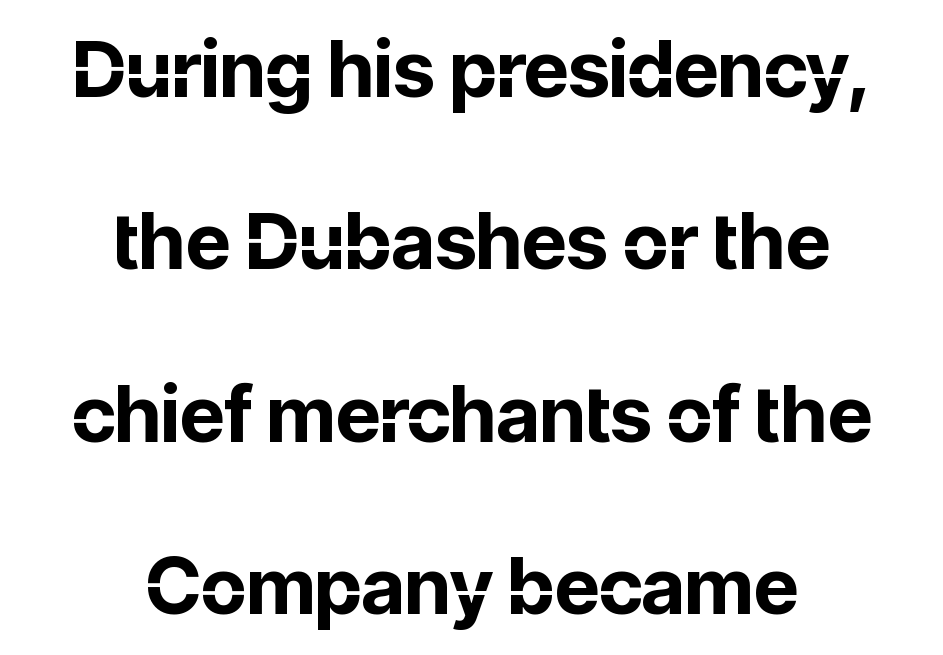
Q: Is the text bold? A: Yes.
Q: Is the text italic (slanted)? A: No, it is upright.
Q: Is the typeface a serif or a sans-serif typeface? A: Sans-serif.
Q: Is the text underlined? A: No.
Q: How is the paragraph aligned? A: Centered.
Q: Is the spacing between letters normal or unusually wide? A: Normal.
Q: Is the spacing between lines tight, normal or loose? A: Loose.
Q: Width (condensed, normal, or wide)? A: Normal.
Q: Stroke contrast? A: Low.
Q: x-height? A: Medium.
Q: Monospaced? A: No.
